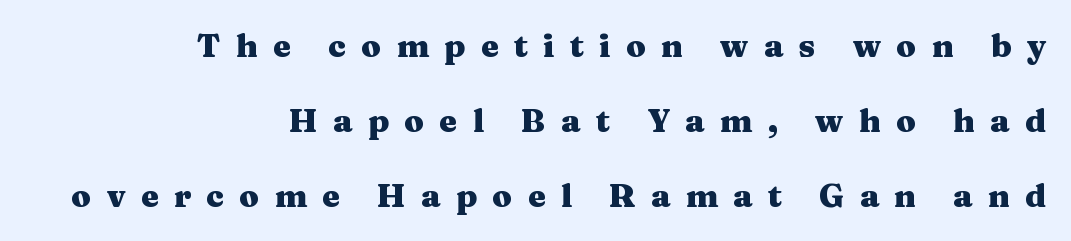
{"serif": "yes", "italic": "no", "bold": "yes", "weight": "heavy", "width": "wide", "stroke_contrast": "medium", "x_height": "medium", "monospaced": "no", "underline": "no", "align": "right", "line_spacing": "loose", "line_spacing_ratio": 2.34, "letter_spacing": "wide", "letter_spacing_em": 0.48, "glyph_px": 32}
